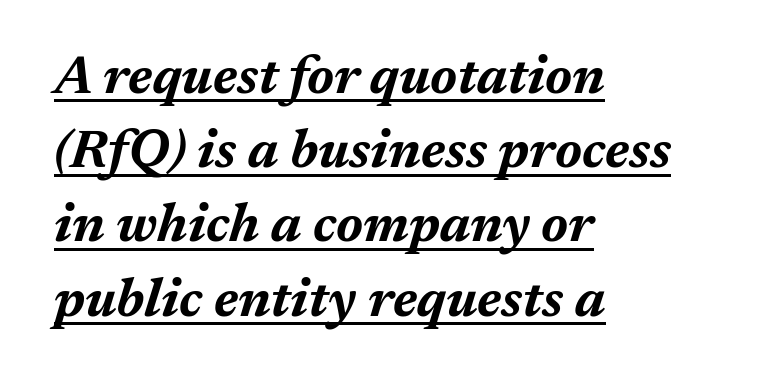
Q: Is the text bold? A: Yes.
Q: Is the text italic (slanted)? A: Yes, it leans right by about 17 degrees.
Q: Is the text underlined? A: Yes.
Q: How is the paragraph aligned? A: Left-aligned.
Q: Is the spacing between letters normal or unusually wide? A: Normal.
Q: Is the spacing between lines tight, normal or loose? A: Normal.
Q: Width (condensed, normal, or wide)? A: Normal.
Q: Stroke contrast? A: Medium.
Q: x-height? A: Medium.
Q: Monospaced? A: No.
